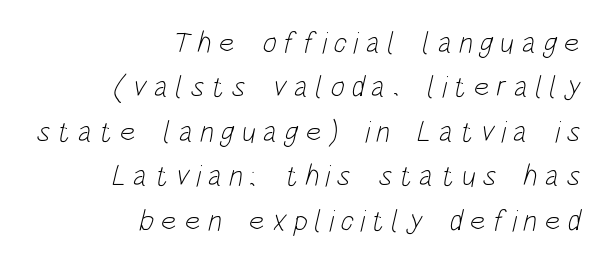
{"serif": "no", "bold": "no", "weight": "light", "width": "condensed", "stroke_contrast": "low", "x_height": "large", "monospaced": "no", "underline": "no", "align": "right", "line_spacing": "normal", "line_spacing_ratio": 1.48, "letter_spacing": "wide", "letter_spacing_em": 0.23, "glyph_px": 30}
